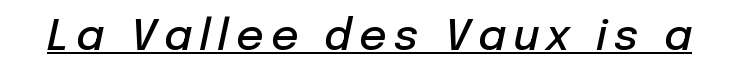
Italic? Definitely — the glyphs are oblique. The rendering uses natural spacing where letterforms have individual widths. Notice how a bar underscores the lettering throughout. The font is running at a semibold setting, under full bold.
